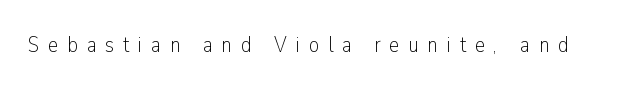
{"italic": "no", "bold": "no", "underline": "no", "letter_spacing": "wide", "letter_spacing_em": 0.38, "glyph_px": 23}
